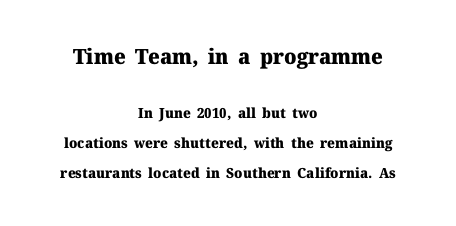
Does extra space separate the letters? No, they use regular spacing. Every row of glyphs is offset so its center matches the block's center. Widely set lines give the paragraph a tall, airy silhouette. These words are printed bold, with thick strokes throughout.
